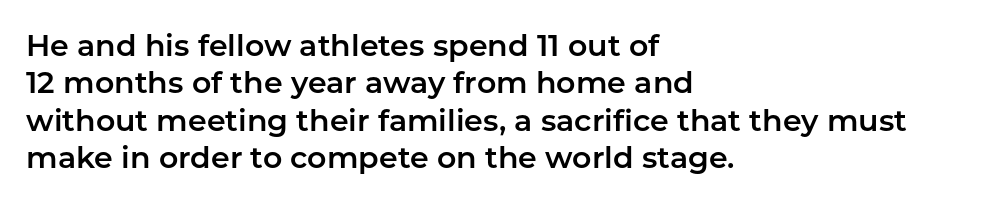
Q: Is the text italic (slanted)? A: No, it is upright.
Q: Is the typeface a serif or a sans-serif typeface? A: Sans-serif.
Q: Is the text underlined? A: No.
Q: How is the paragraph aligned? A: Left-aligned.
Q: Is the spacing between letters normal or unusually wide? A: Normal.
Q: Is the spacing between lines tight, normal or loose? A: Normal.
Q: Width (condensed, normal, or wide)? A: Normal.
Q: Stroke contrast? A: Low.
Q: x-height? A: Medium.
Q: Monospaced? A: No.
